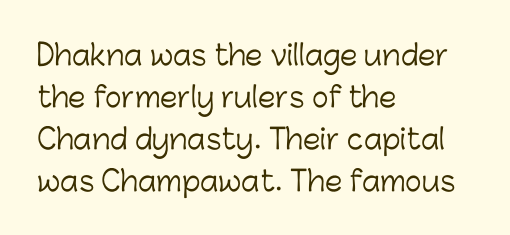
Q: Is the text bold? A: No.
Q: Is the text italic (slanted)? A: No, it is upright.
Q: Is the typeface a serif or a sans-serif typeface? A: Sans-serif.
Q: Is the text underlined? A: No.
Q: How is the paragraph aligned? A: Left-aligned.
Q: Is the spacing between letters normal or unusually wide? A: Normal.
Q: Is the spacing between lines tight, normal or loose? A: Normal.
Q: Width (condensed, normal, or wide)? A: Normal.
Q: Stroke contrast? A: Low.
Q: x-height? A: Medium.
Q: Monospaced? A: No.
